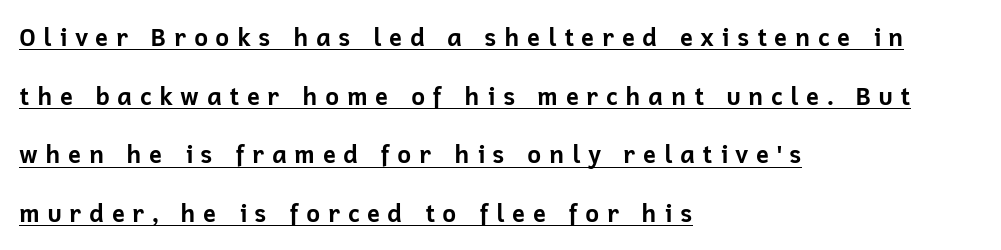
Q: Is the text bold? A: Yes.
Q: Is the text italic (slanted)? A: No, it is upright.
Q: Is the text underlined? A: Yes.
Q: How is the paragraph aligned? A: Left-aligned.
Q: Is the spacing between letters normal or unusually wide? A: Unusually wide.
Q: Is the spacing between lines tight, normal or loose? A: Loose.
